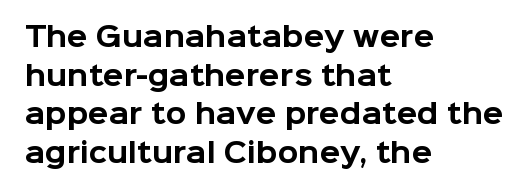
Q: Is the text bold? A: Yes.
Q: Is the text italic (slanted)? A: No, it is upright.
Q: Is the text underlined? A: No.
Q: How is the paragraph aligned? A: Left-aligned.
Q: Is the spacing between letters normal or unusually wide? A: Normal.
Q: Is the spacing between lines tight, normal or loose? A: Normal.
